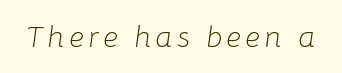
Every character sits at an angle, as italics do. A bare baseline throughout the passage. The typesetting does not lean heavy: it is not bold. The face used here is proportionally spaced, like ordinary book or web type.
